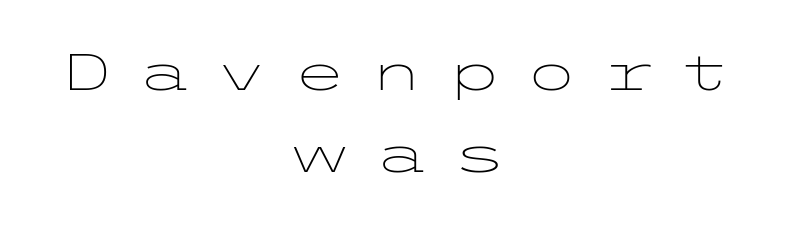
Here the glyphs are tracked loosely, breaking word shapes into spaced letters. The strokes are not fattened; the text isn't bold. Horizontal alignment here is central, giving a formal, balanced look. Stroke terminals: plain, sans-serif. Nope, not italic — everything's standing straight. Baseline-to-baseline distance is the conventional proportion of letter height.
